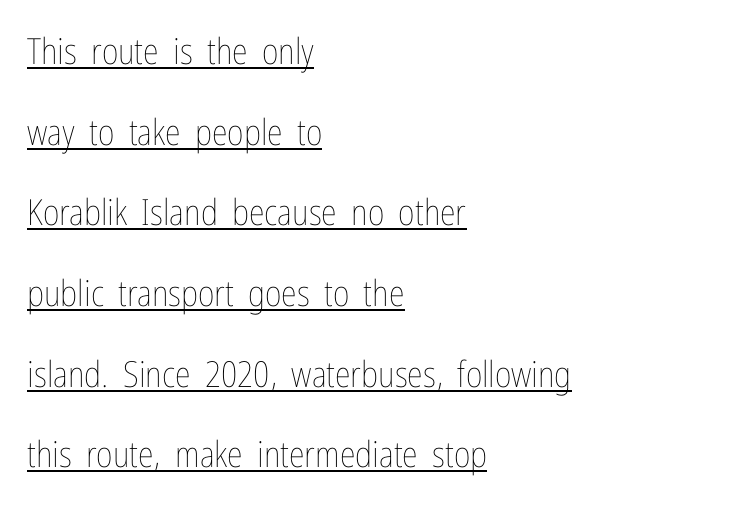
Students, observe the line beneath the letters — that is underlining. The gaps between neighbouring characters are ordinary and unremarkable. Interline gaps are noticeably wide in this sample. Quick note: not italic, upright.
